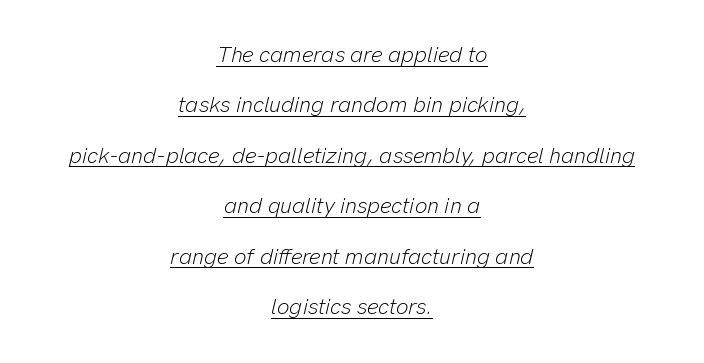
Q: Is the text bold? A: No.
Q: Is the text italic (slanted)? A: Yes, it leans right by about 13 degrees.
Q: Is the text underlined? A: Yes.
Q: How is the paragraph aligned? A: Centered.
Q: Is the spacing between letters normal or unusually wide? A: Normal.
Q: Is the spacing between lines tight, normal or loose? A: Loose.
